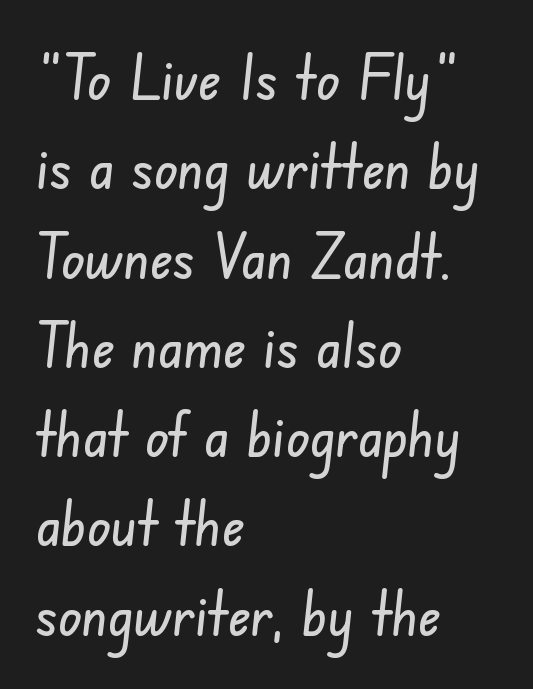
{"serif": "no", "width": "condensed", "stroke_contrast": "low", "x_height": "small", "monospaced": "no", "underline": "no", "align": "left", "line_spacing": "normal", "line_spacing_ratio": 1.44, "letter_spacing": "normal", "letter_spacing_em": 0.0, "glyph_px": 62}
